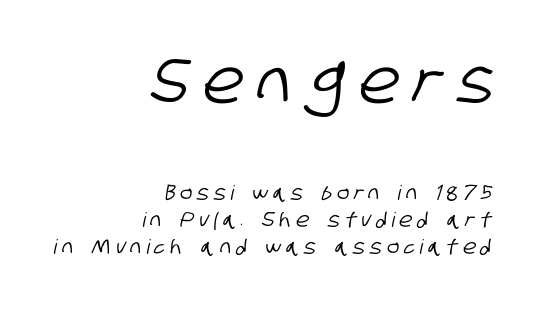
{"serif": "no", "width": "condensed", "stroke_contrast": "low", "x_height": "large", "monospaced": "no", "underline": "no", "align": "right", "line_spacing": "normal", "line_spacing_ratio": 1.35, "letter_spacing": "wide", "letter_spacing_em": 0.26, "larger_block": "first", "size_ratio": 3.05, "glyph_px": 61}
